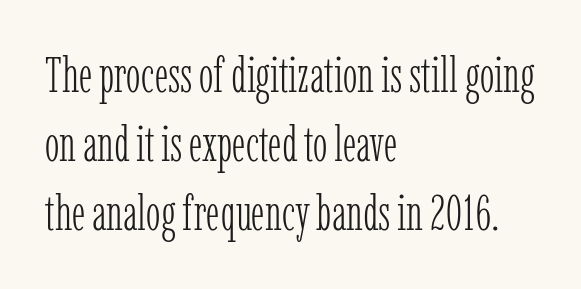
The image shows 49 px light, condensed serif type, upright; set left-aligned, normal line spacing (1.41x), normal letter spacing, not underlined; low stroke contrast and a medium x-height.
